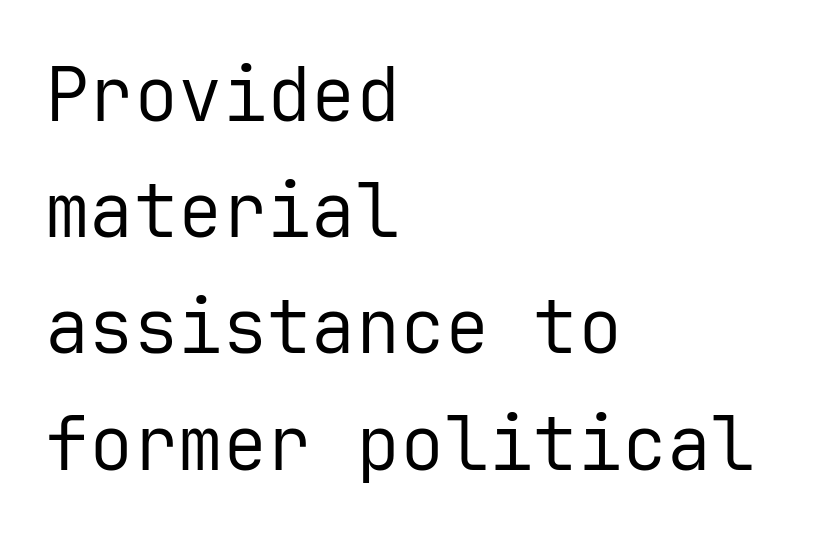
Line beginnings align vertically; line endings do not. Standard letterfit; no display-style spreading of the glyphs. Posture: straight, roman, zero tilt. The rendering shows plain stroke endings on the letterforms — a sans-serif design.
